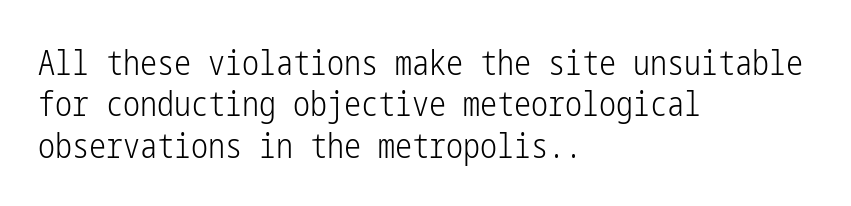
{"serif": "no", "italic": "no", "bold": "no", "weight": "light", "width": "condensed", "stroke_contrast": "low", "x_height": "medium", "underline": "no", "align": "left", "line_spacing_ratio": 1.22, "letter_spacing": "normal", "letter_spacing_em": 0.0, "glyph_px": 34}
